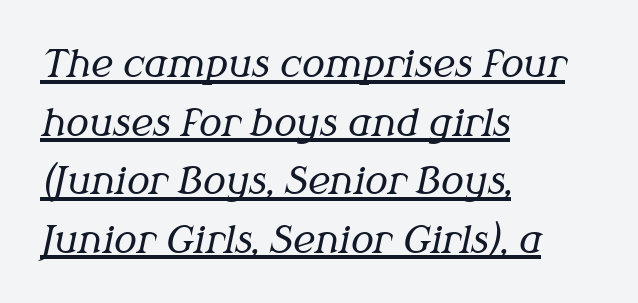
The image shows 38 px regular-weight serif type, italic (leaning right); set left-aligned, normal line spacing (1.54x), normal letter spacing, underlined; medium stroke contrast and a medium x-height.
